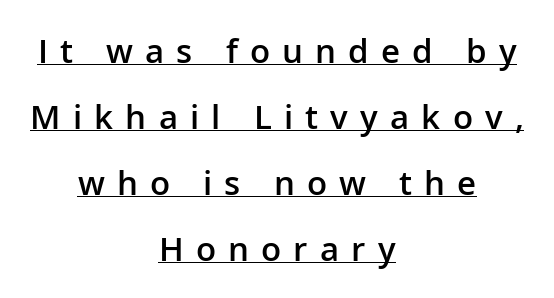
Q: Is the text bold? A: Semi-bold.
Q: Is the text italic (slanted)? A: No, it is upright.
Q: Is the typeface a serif or a sans-serif typeface? A: Sans-serif.
Q: Is the text underlined? A: Yes.
Q: How is the paragraph aligned? A: Centered.
Q: Is the spacing between letters normal or unusually wide? A: Unusually wide.
Q: Is the spacing between lines tight, normal or loose? A: Loose.
Q: Width (condensed, normal, or wide)? A: Normal.
Q: Stroke contrast? A: Low.
Q: x-height? A: Medium.
Q: Monospaced? A: No.
